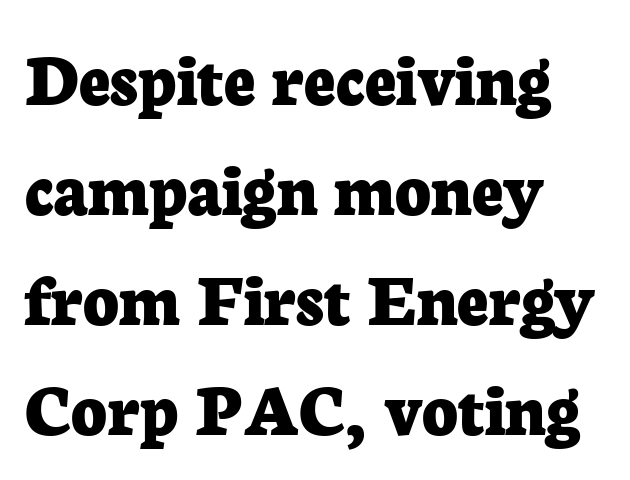
The image shows 77 px bold serif type, upright; set left-aligned, normal line spacing (1.43x), normal letter spacing, not underlined; low stroke contrast and a medium x-height.
